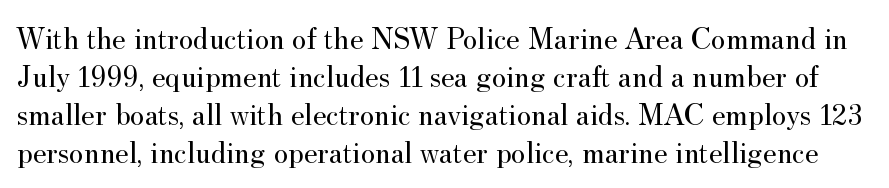
{"serif": "yes", "italic": "no", "bold": "no", "weight": "regular", "width": "normal", "stroke_contrast": "medium", "x_height": "small", "monospaced": "no", "underline": "no", "line_spacing_ratio": 1.23, "letter_spacing": "normal", "letter_spacing_em": 0.0, "glyph_px": 31}
